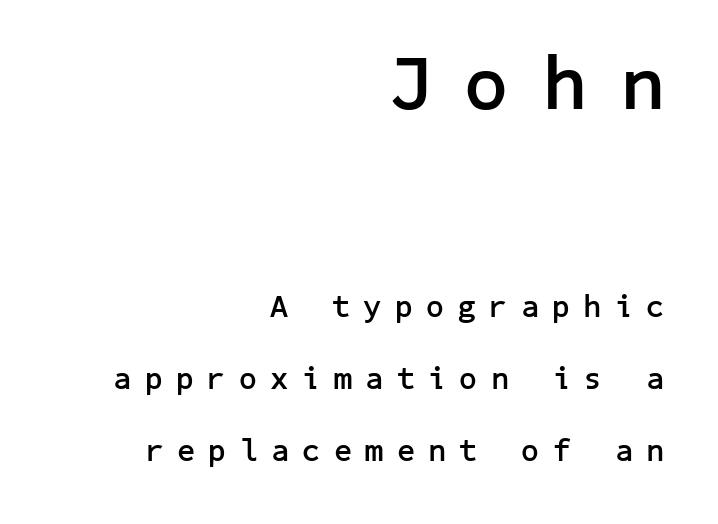
{"serif": "no", "italic": "no", "bold": "yes", "weight": "semibold", "width": "normal", "stroke_contrast": "low", "x_height": "medium", "underline": "no", "align": "right", "line_spacing": "loose", "line_spacing_ratio": 2.32, "letter_spacing": "wide", "letter_spacing_em": 0.44, "larger_block": "first", "size_ratio": 2.48, "glyph_px": 77}
